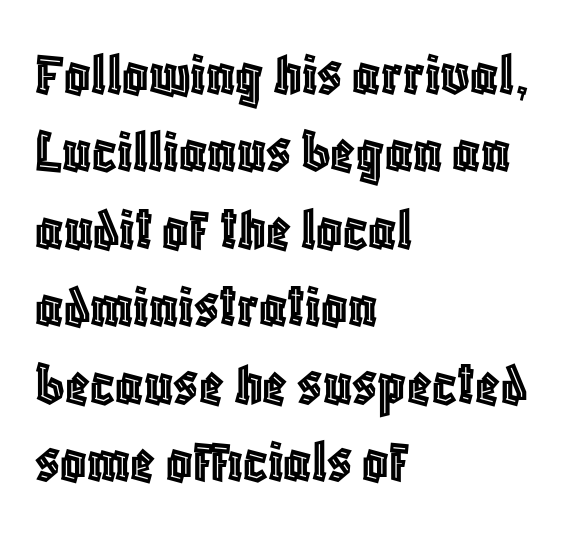
{"italic": "no", "width": "condensed", "x_height": "large", "monospaced": "no", "underline": "no", "align": "left", "line_spacing_ratio": 1.21, "letter_spacing": "normal", "letter_spacing_em": 0.0, "glyph_px": 64}
